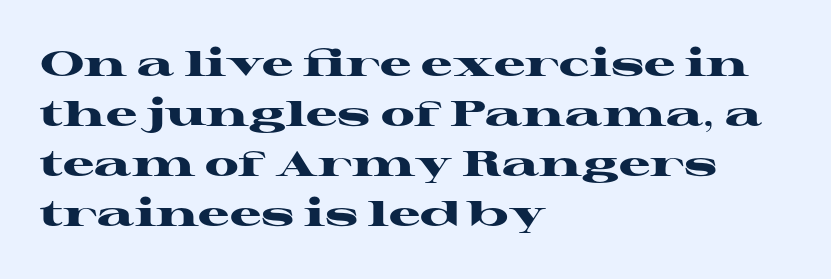
Q: Is the text bold? A: Yes.
Q: Is the text italic (slanted)? A: No, it is upright.
Q: Is the typeface a serif or a sans-serif typeface? A: Serif.
Q: Is the text underlined? A: No.
Q: How is the paragraph aligned? A: Left-aligned.
Q: Is the spacing between letters normal or unusually wide? A: Normal.
Q: Is the spacing between lines tight, normal or loose? A: Normal.
Q: Width (condensed, normal, or wide)? A: Wide.
Q: Stroke contrast? A: High.
Q: x-height? A: Medium.
Q: Monospaced? A: No.
